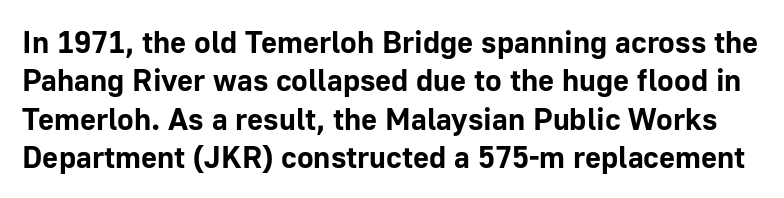
Default kerning and tracking; the words read as compact shapes. Strong, thick strokes mark this as bold type. Font category for this specimen: sans-serif. Rendered with straight, roman letterforms. Here the designer chose a conventional face with non-uniform glyph widths.
